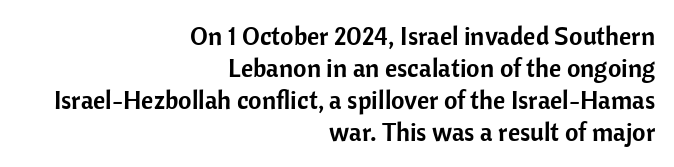
{"italic": "no", "underline": "no", "align": "right", "line_spacing_ratio": 1.23, "letter_spacing": "normal", "letter_spacing_em": 0.0, "glyph_px": 26}
